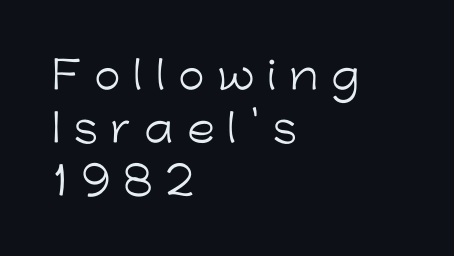
The image shows 38 px light sans-serif type, upright; set left-aligned, normal line spacing (1.39x), unusually wide letter spacing (+0.34 em), not underlined; low stroke contrast and a medium x-height.
